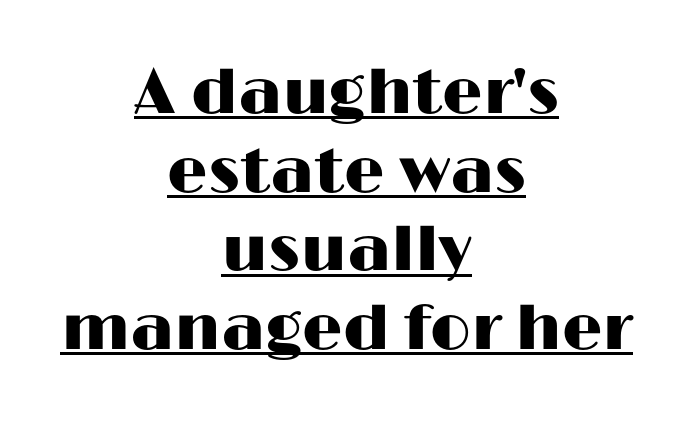
{"serif": "no", "italic": "no", "width": "wide", "stroke_contrast": "high", "x_height": "medium", "monospaced": "no", "underline": "yes", "align": "center", "line_spacing_ratio": 1.23, "letter_spacing": "normal", "letter_spacing_em": 0.0, "glyph_px": 64}
